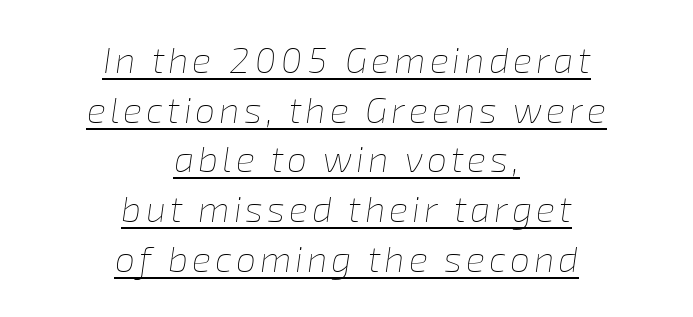
The image shows 36 px thin type, italic (leaning right); set centered, normal line spacing (1.38x), underlined; low stroke contrast and a medium x-height.
